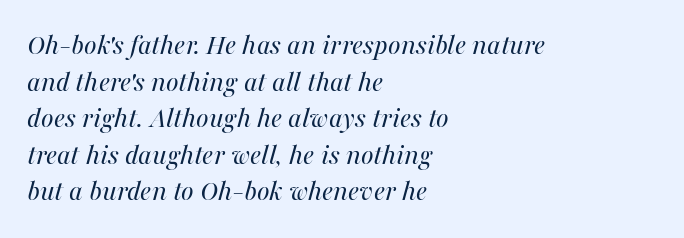
The image shows 30 px regular-weight type, italic (leaning right); set left-aligned, line spacing 1.22x, normal letter spacing, not underlined; medium stroke contrast and a medium x-height.
